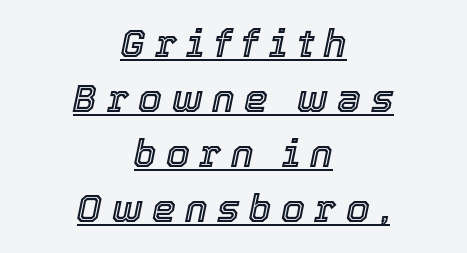
You could not count columns in this text — the font is proportionally spaced. The face used here has a pronounced slope to its letters. Inter-character spacing is expanded well beyond the font's built-in metrics. The sample's only ornament is a line tracing under the words. These lines are centered, leaving both edges ragged.
